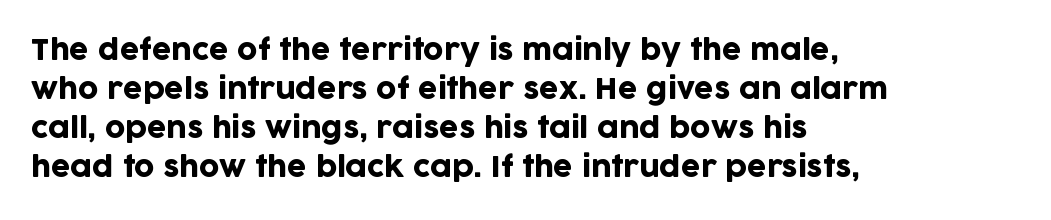
Q: Is the text italic (slanted)? A: No, it is upright.
Q: Is the typeface a serif or a sans-serif typeface? A: Sans-serif.
Q: Is the text underlined? A: No.
Q: How is the paragraph aligned? A: Left-aligned.
Q: Is the spacing between letters normal or unusually wide? A: Normal.
Q: Is the spacing between lines tight, normal or loose? A: Normal.
Q: Width (condensed, normal, or wide)? A: Normal.
Q: Stroke contrast? A: Low.
Q: x-height? A: Large.
Q: Monospaced? A: No.
